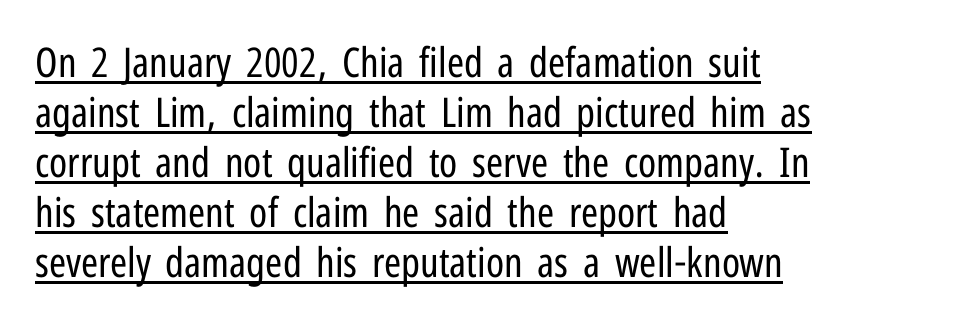
The image shows 41 px regular-weight, condensed sans-serif type, upright; set left-aligned, line spacing 1.22x, normal letter spacing, underlined; low stroke contrast and a medium x-height.
